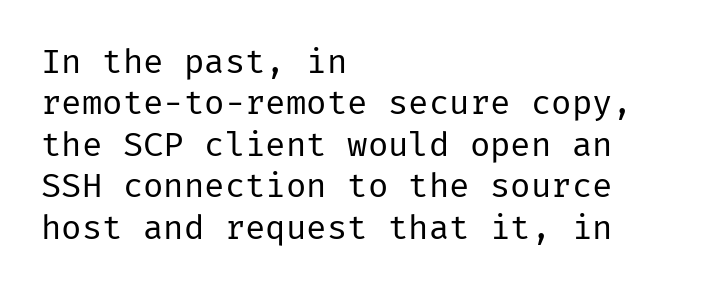
The image shows 34 px regular-weight sans-serif type, upright; set left-aligned, line spacing 1.22x, normal letter spacing, not underlined; low stroke contrast and a medium x-height.
